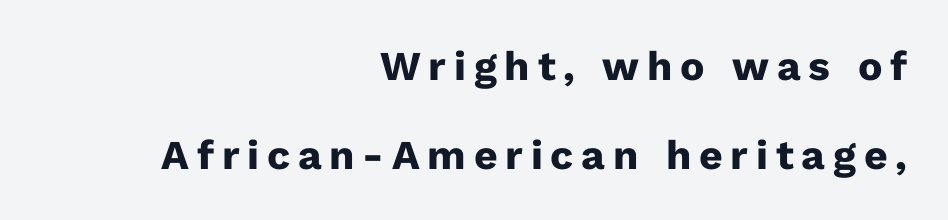
Q: Is the text bold? A: Yes.
Q: Is the text italic (slanted)? A: No, it is upright.
Q: Is the typeface a serif or a sans-serif typeface? A: Sans-serif.
Q: Is the text underlined? A: No.
Q: How is the paragraph aligned? A: Right-aligned.
Q: Is the spacing between lines tight, normal or loose? A: Loose.
Q: Width (condensed, normal, or wide)? A: Normal.
Q: Stroke contrast? A: Low.
Q: x-height? A: Medium.
Q: Monospaced? A: No.
